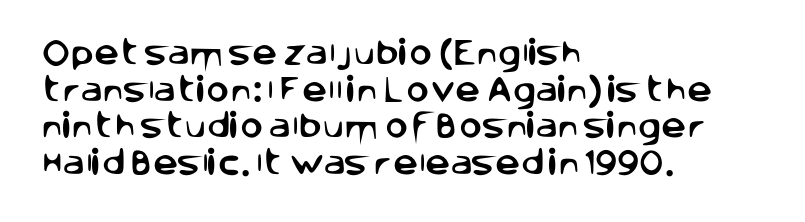
{"serif": "no", "italic": "no", "width": "normal", "stroke_contrast": "low", "x_height": "large", "monospaced": "no", "underline": "no", "align": "left", "line_spacing": "normal", "line_spacing_ratio": 1.31, "letter_spacing": "normal", "letter_spacing_em": 0.0, "glyph_px": 28}
